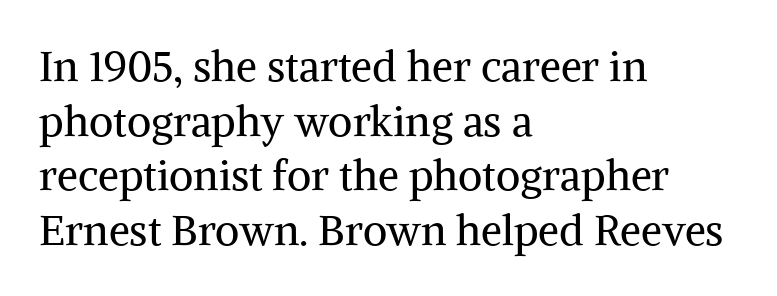
The face looks like a standard text weight, possibly lighter. A roman cut, with each character standing at attention. Does the leading feel generous? No, just average. Nothing unusual about the tracking: characters are spaced as the font intends. Stroke terminals: seriffed.
